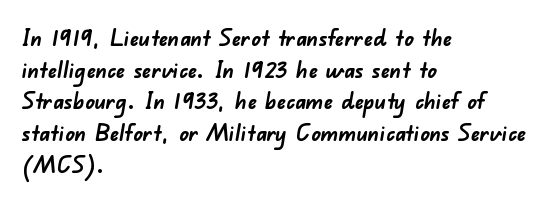
Q: Is the text bold? A: Yes.
Q: Is the text underlined? A: No.
Q: How is the paragraph aligned? A: Left-aligned.
Q: Is the spacing between letters normal or unusually wide? A: Normal.
Q: Is the spacing between lines tight, normal or loose? A: Normal.
